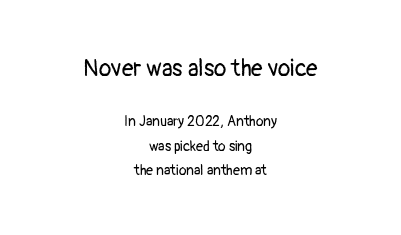
The composition opens big and finishes small. Words float on clear page, feet unadorned. The rendering keeps characters at their native spacing. Heaviness? Minimal to ordinary, like unemphasized prose. The specimen reads as upright at a glance.
